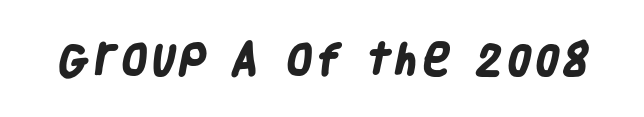
The image shows 35 px heavy, condensed sans-serif type; set not underlined; low stroke contrast and a large x-height.
